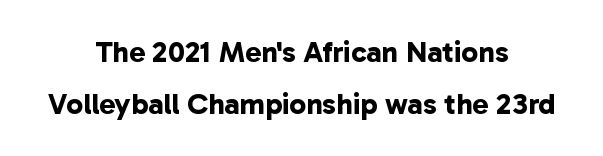
The image shows 30 px bold sans-serif type; set centered, line spacing 1.74x, normal letter spacing, not underlined; low stroke contrast and a medium x-height.
